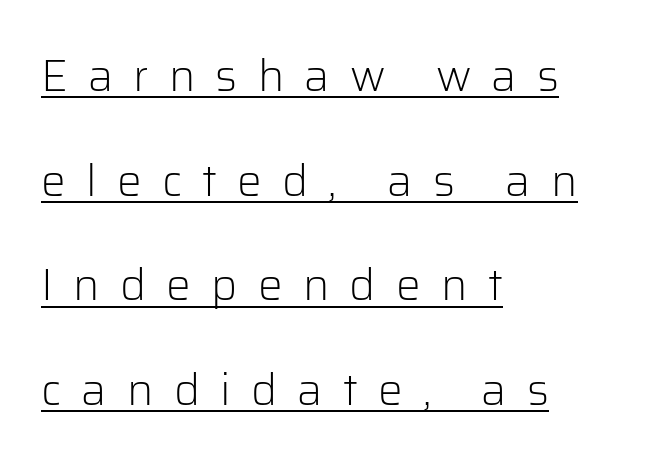
The image shows 44 px light sans-serif type, upright; set left-aligned, loose line spacing (2.38x), unusually wide letter spacing (+0.46 em), underlined; low stroke contrast and a medium x-height.
